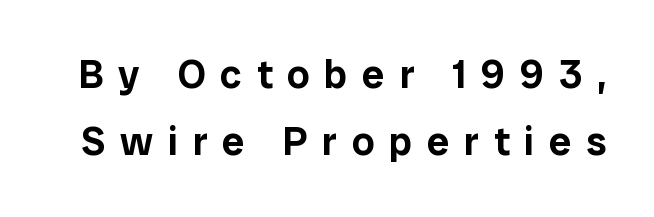
{"serif": "no", "italic": "no", "width": "normal", "stroke_contrast": "low", "x_height": "medium", "monospaced": "no", "underline": "no", "line_spacing": "normal", "line_spacing_ratio": 1.68, "letter_spacing": "wide", "letter_spacing_em": 0.37, "glyph_px": 40}
